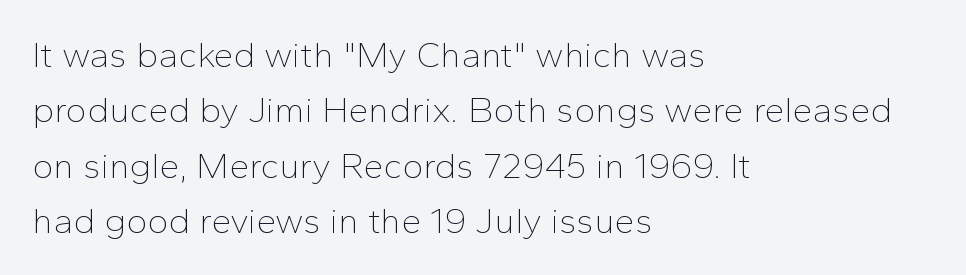
Decoration check: the copy has no underline. The axis of the letterforms is exactly vertical. This sample uses a sans-serif face. The cut favours lightness, reaching ordinary text weight at its darkest.
